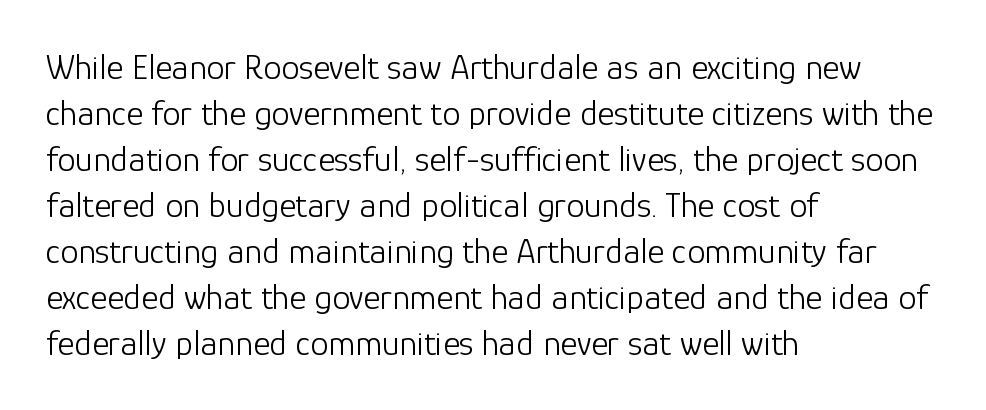
Q: Is the text bold? A: No.
Q: Is the text italic (slanted)? A: No, it is upright.
Q: Is the typeface a serif or a sans-serif typeface? A: Sans-serif.
Q: Is the text underlined? A: No.
Q: How is the paragraph aligned? A: Left-aligned.
Q: Is the spacing between letters normal or unusually wide? A: Normal.
Q: Is the spacing between lines tight, normal or loose? A: Normal.
Q: Width (condensed, normal, or wide)? A: Normal.
Q: Stroke contrast? A: Low.
Q: x-height? A: Medium.
Q: Monospaced? A: No.
